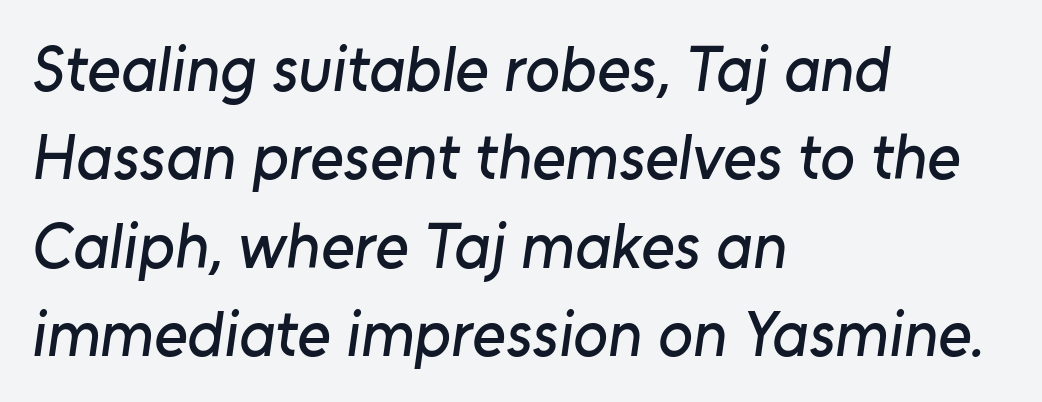
What stands out about the letter spacing? Nothing — it is the standard amount. Do the characters align in a grid? No, the font is proportional. Nobody drew a line under any word here. The lines are quadded left. Unlike a traditional serif, this face leaves its strokes unadorned.
